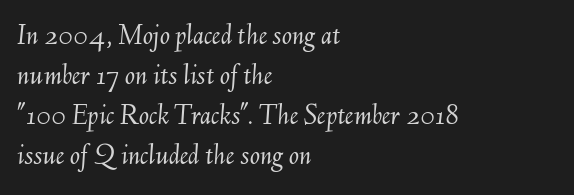
The image shows 30 px light type, italic (leaning right); set left-aligned, normal line spacing (1.33x), normal letter spacing, not underlined; medium stroke contrast and a small x-height.
